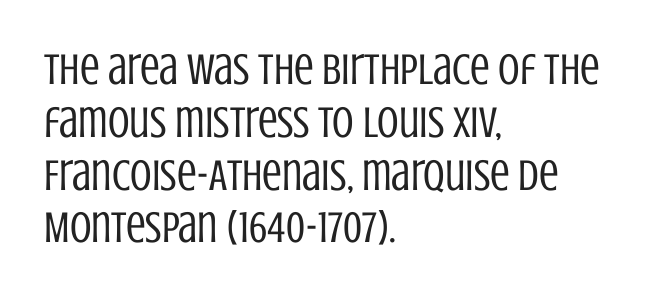
{"serif": "no", "italic": "no", "bold": "no", "weight": "regular", "width": "condensed", "stroke_contrast": "low", "x_height": "large", "monospaced": "no", "underline": "no", "align": "left", "line_spacing_ratio": 1.2, "letter_spacing": "normal", "letter_spacing_em": 0.0, "glyph_px": 44}
